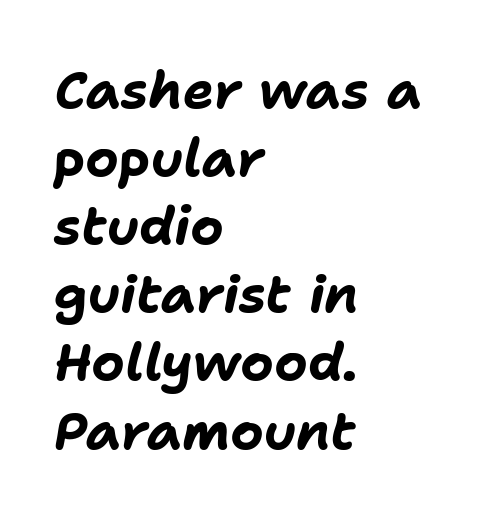
Q: Is the text bold? A: Yes.
Q: Is the text italic (slanted)? A: Yes, it leans right by about 11 degrees.
Q: Is the text underlined? A: No.
Q: How is the paragraph aligned? A: Left-aligned.
Q: Is the spacing between letters normal or unusually wide? A: Normal.
Q: Is the spacing between lines tight, normal or loose? A: Normal.
Q: Width (condensed, normal, or wide)? A: Normal.
Q: Stroke contrast? A: Low.
Q: x-height? A: Medium.
Q: Monospaced? A: No.
